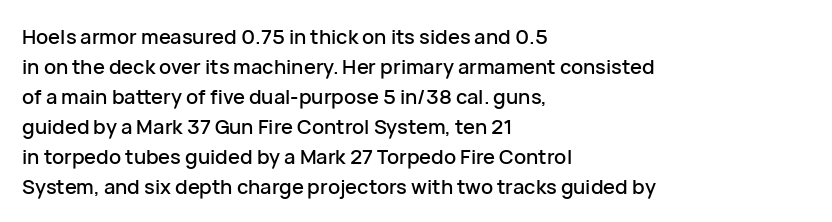
Q: Is the text italic (slanted)? A: No, it is upright.
Q: Is the text underlined? A: No.
Q: How is the paragraph aligned? A: Left-aligned.
Q: Is the spacing between letters normal or unusually wide? A: Normal.
Q: Is the spacing between lines tight, normal or loose? A: Normal.
